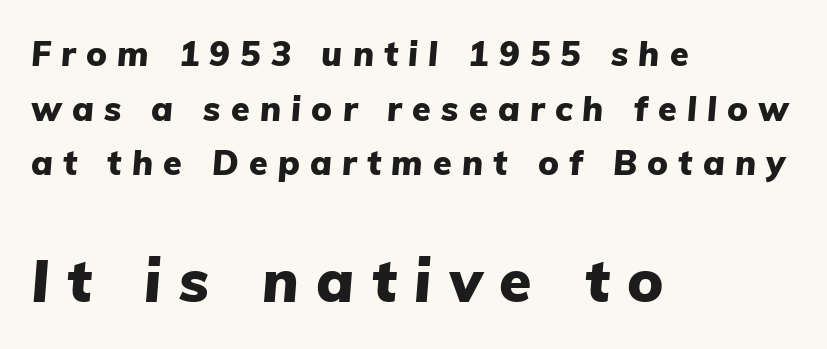
{"italic": "yes", "lean": "right", "slant_degrees": 5, "bold": "yes", "weight": "heavy", "width": "normal", "stroke_contrast": "low", "x_height": "medium", "monospaced": "no", "underline": "no", "align": "left", "line_spacing": "normal", "line_spacing_ratio": 1.61, "letter_spacing": "wide", "letter_spacing_em": 0.3, "larger_block": "second", "size_ratio": 1.74, "glyph_px": 59}
